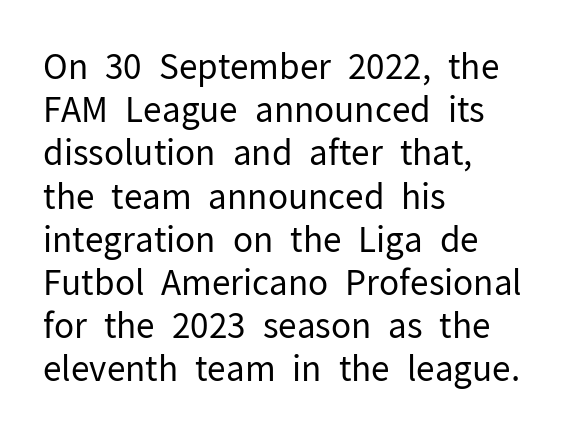
Q: Is the text bold? A: No.
Q: Is the text italic (slanted)? A: No, it is upright.
Q: Is the typeface a serif or a sans-serif typeface? A: Sans-serif.
Q: Is the text underlined? A: No.
Q: How is the paragraph aligned? A: Left-aligned.
Q: Is the spacing between letters normal or unusually wide? A: Normal.
Q: Is the spacing between lines tight, normal or loose? A: Normal.
Q: Width (condensed, normal, or wide)? A: Normal.
Q: Stroke contrast? A: Low.
Q: x-height? A: Medium.
Q: Monospaced? A: No.
